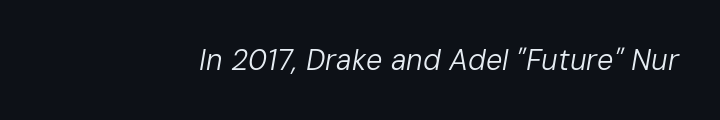
The image shows 29 px regular-weight type, italic (leaning right); set normal letter spacing, not underlined; low stroke contrast and a medium x-height.
